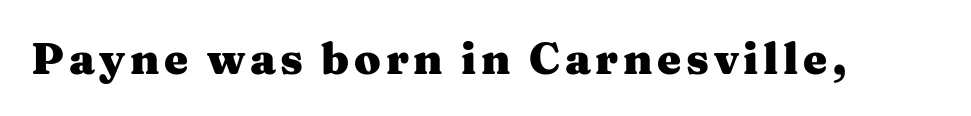
{"serif": "yes", "italic": "no", "bold": "yes", "weight": "heavy", "width": "wide", "stroke_contrast": "medium", "x_height": "medium", "monospaced": "no", "underline": "no", "glyph_px": 43}
